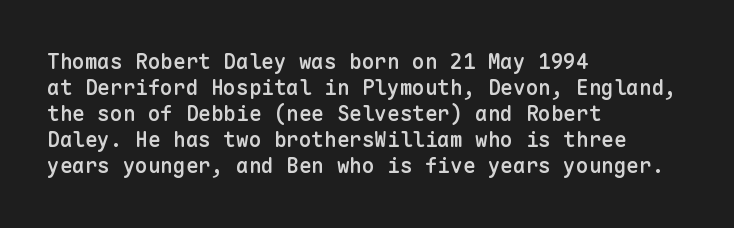
Set as a demibold, roughly 600 on the weight scale. Letter spacing: default. Where is the straight margin? On the left. Designer's note — italics off, roman on. Descenders are the only things crossing below the line.
